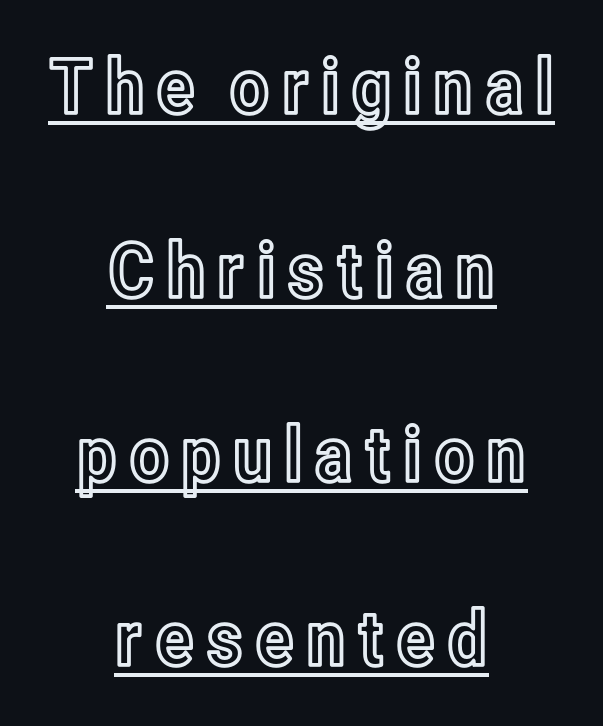
Successive baselines arrive slowly, with a big drop between each. The paragraph has two soft edges and a firm central axis. A typesetter would call this proportional, since set widths differ per character. The passage shown is underscored from start to finish. A typesetter would mark this as roman, not italic.
